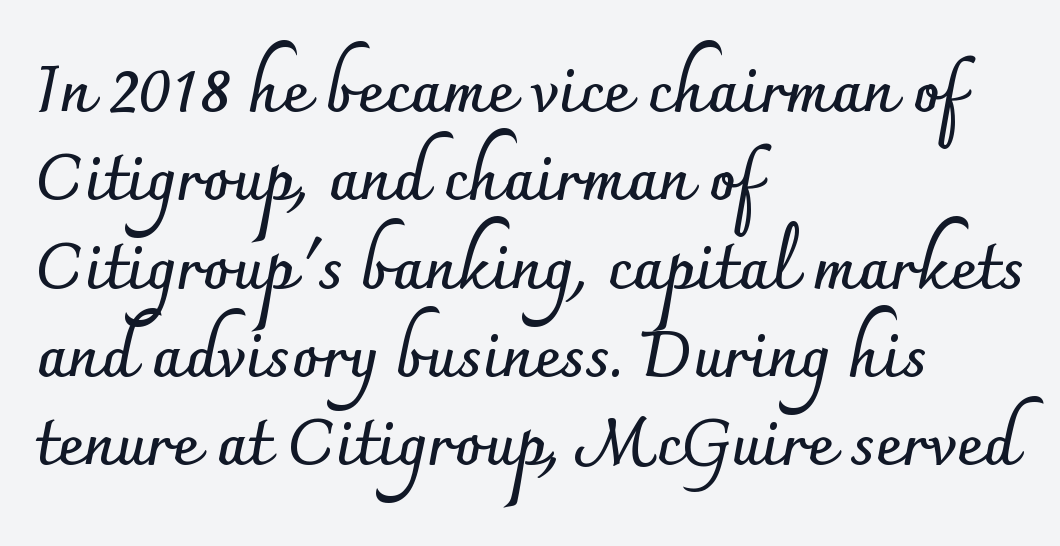
The image shows 64 px semibold sans-serif type; set left-aligned, normal line spacing (1.38x), normal letter spacing, not underlined; low stroke contrast and a small x-height.
